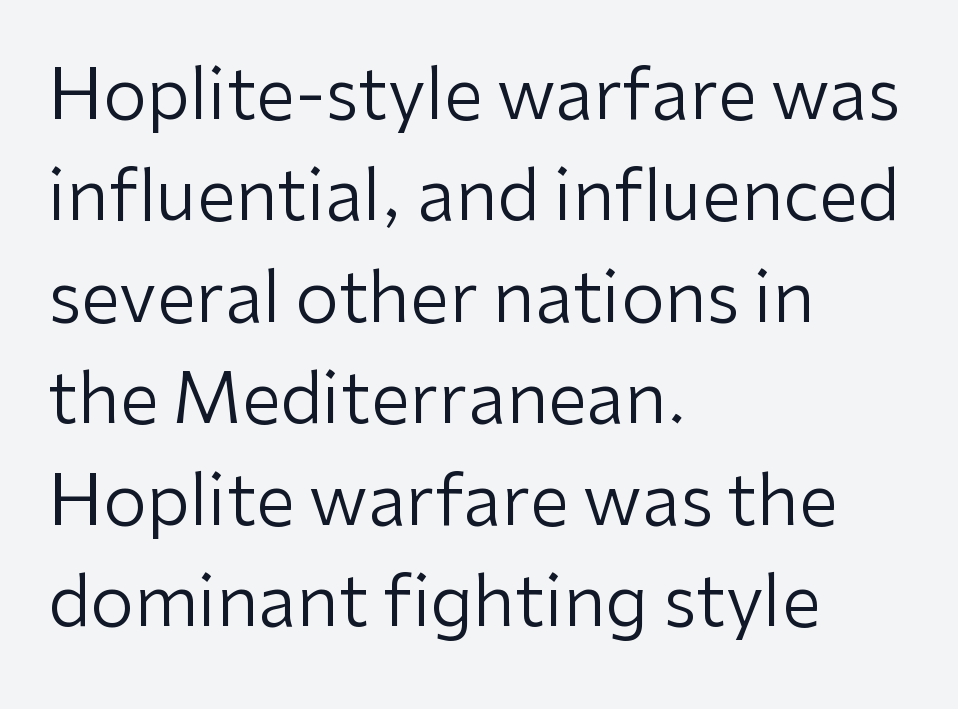
{"serif": "no", "italic": "no", "bold": "no", "weight": "regular", "width": "normal", "stroke_contrast": "low", "x_height": "medium", "monospaced": "no", "underline": "no", "align": "left", "line_spacing": "normal", "line_spacing_ratio": 1.45, "letter_spacing": "normal", "letter_spacing_em": 0.0, "glyph_px": 70}
